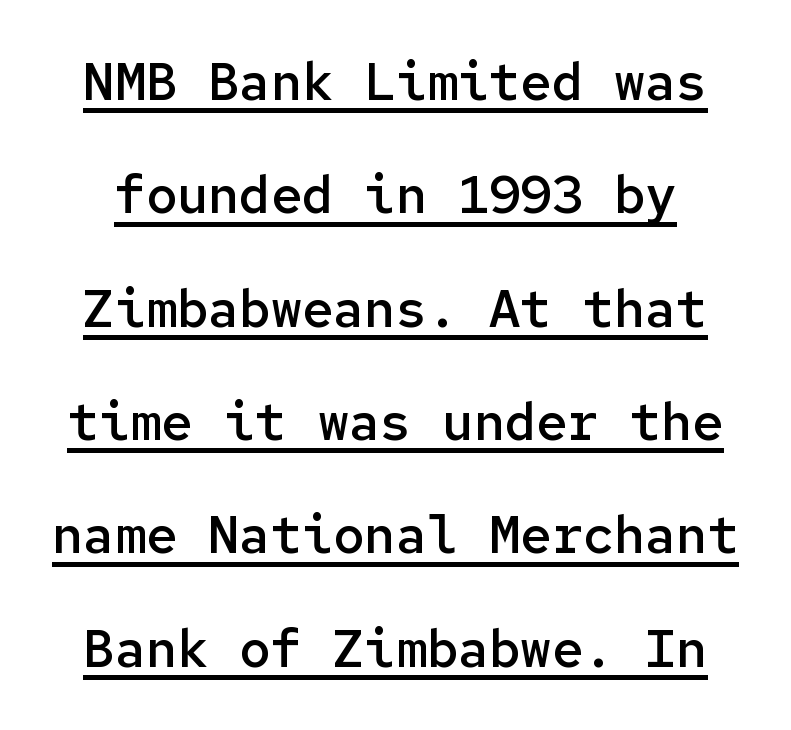
The image shows 52 px semibold sans-serif type, upright, monospaced; set loose line spacing (2.18x), normal letter spacing, underlined; low stroke contrast and a medium x-height.
